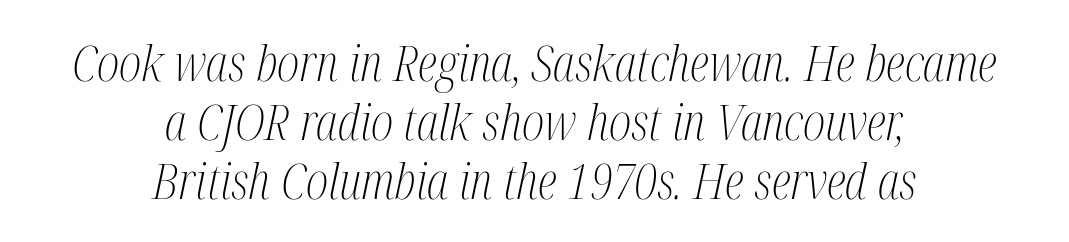
Q: Is the text bold? A: No.
Q: Is the text italic (slanted)? A: Yes, it leans right by about 12 degrees.
Q: Is the typeface a serif or a sans-serif typeface? A: Serif.
Q: Is the text underlined? A: No.
Q: How is the paragraph aligned? A: Centered.
Q: Is the spacing between letters normal or unusually wide? A: Normal.
Q: Width (condensed, normal, or wide)? A: Condensed.
Q: Stroke contrast? A: Medium.
Q: x-height? A: Medium.
Q: Monospaced? A: No.
